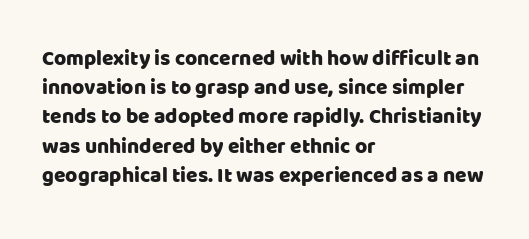
The image shows 21 px text type, upright; set left-aligned, normal line spacing (1.39x), normal letter spacing, not underlined.
